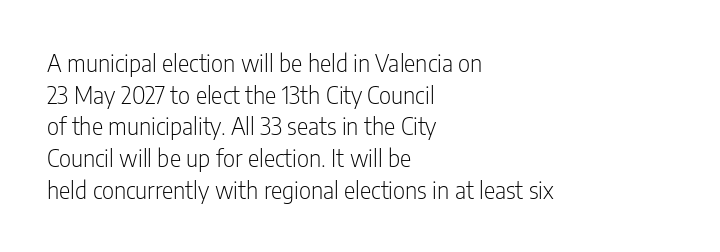
Q: Is the text bold? A: No.
Q: Is the text italic (slanted)? A: No, it is upright.
Q: Is the text underlined? A: No.
Q: How is the paragraph aligned? A: Left-aligned.
Q: Is the spacing between letters normal or unusually wide? A: Normal.
Q: Is the spacing between lines tight, normal or loose? A: Normal.
